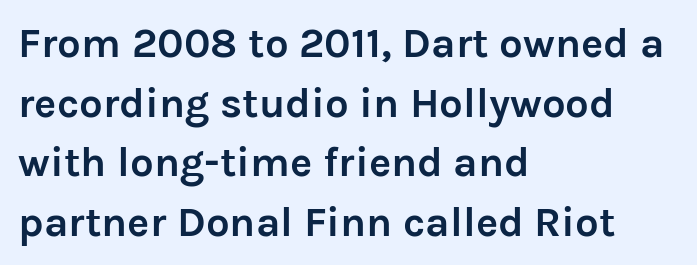
Q: Is the text bold? A: Yes.
Q: Is the text italic (slanted)? A: No, it is upright.
Q: Is the typeface a serif or a sans-serif typeface? A: Sans-serif.
Q: Is the text underlined? A: No.
Q: How is the paragraph aligned? A: Left-aligned.
Q: Is the spacing between letters normal or unusually wide? A: Normal.
Q: Is the spacing between lines tight, normal or loose? A: Normal.
Q: Width (condensed, normal, or wide)? A: Normal.
Q: Stroke contrast? A: Low.
Q: x-height? A: Medium.
Q: Monospaced? A: No.
